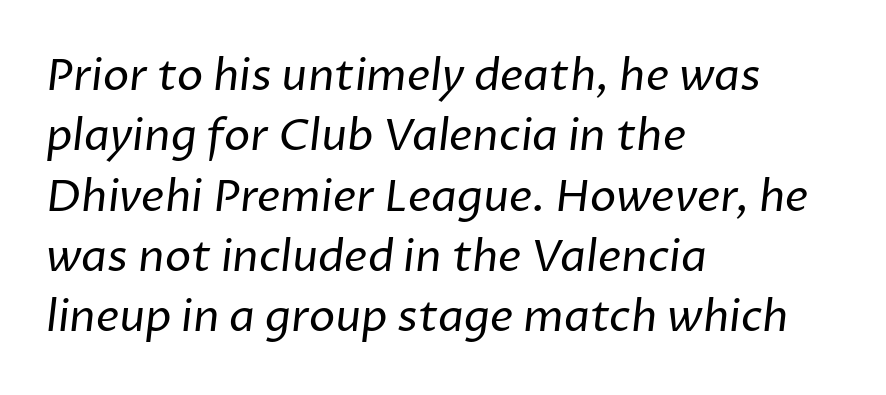
{"serif": "no", "bold": "no", "weight": "regular", "width": "normal", "stroke_contrast": "low", "x_height": "medium", "monospaced": "no", "underline": "no", "align": "left", "line_spacing": "normal", "line_spacing_ratio": 1.37, "letter_spacing": "normal", "letter_spacing_em": 0.0, "glyph_px": 44}
